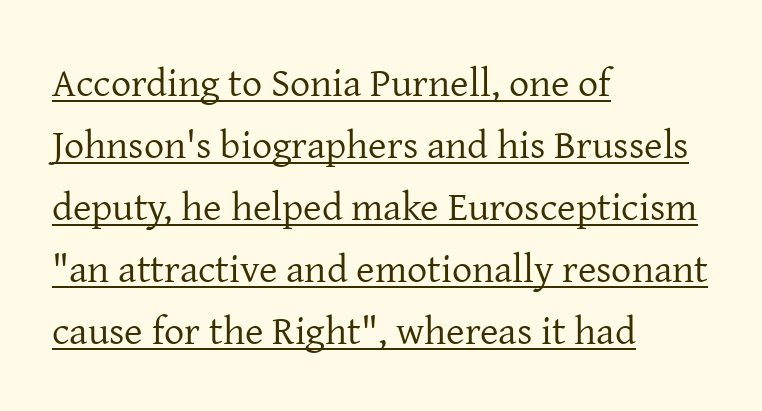
Q: Is the text bold? A: No.
Q: Is the text italic (slanted)? A: No, it is upright.
Q: Is the typeface a serif or a sans-serif typeface? A: Serif.
Q: Is the text underlined? A: Yes.
Q: How is the paragraph aligned? A: Left-aligned.
Q: Is the spacing between letters normal or unusually wide? A: Normal.
Q: Is the spacing between lines tight, normal or loose? A: Normal.
Q: Width (condensed, normal, or wide)? A: Normal.
Q: Stroke contrast? A: Low.
Q: x-height? A: Medium.
Q: Monospaced? A: No.
